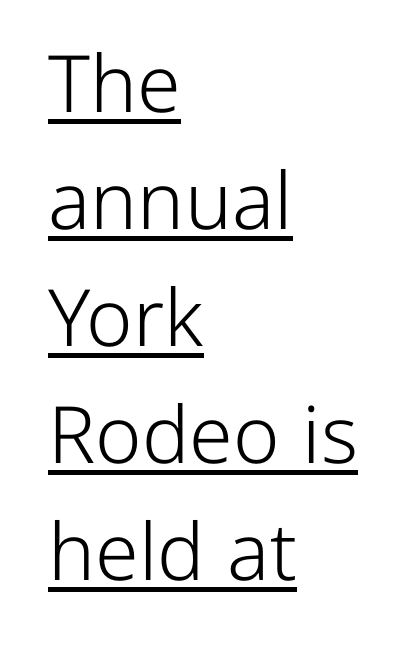
Q: Is the text bold? A: No.
Q: Is the text italic (slanted)? A: No, it is upright.
Q: Is the typeface a serif or a sans-serif typeface? A: Sans-serif.
Q: Is the text underlined? A: Yes.
Q: How is the paragraph aligned? A: Left-aligned.
Q: Is the spacing between letters normal or unusually wide? A: Normal.
Q: Is the spacing between lines tight, normal or loose? A: Normal.
Q: Width (condensed, normal, or wide)? A: Normal.
Q: Stroke contrast? A: Low.
Q: x-height? A: Medium.
Q: Monospaced? A: No.
